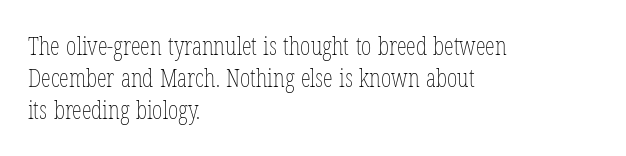
{"italic": "no", "bold": "no", "underline": "no", "align": "left", "line_spacing": "normal", "line_spacing_ratio": 1.29, "letter_spacing": "normal", "letter_spacing_em": 0.0, "glyph_px": 25}
